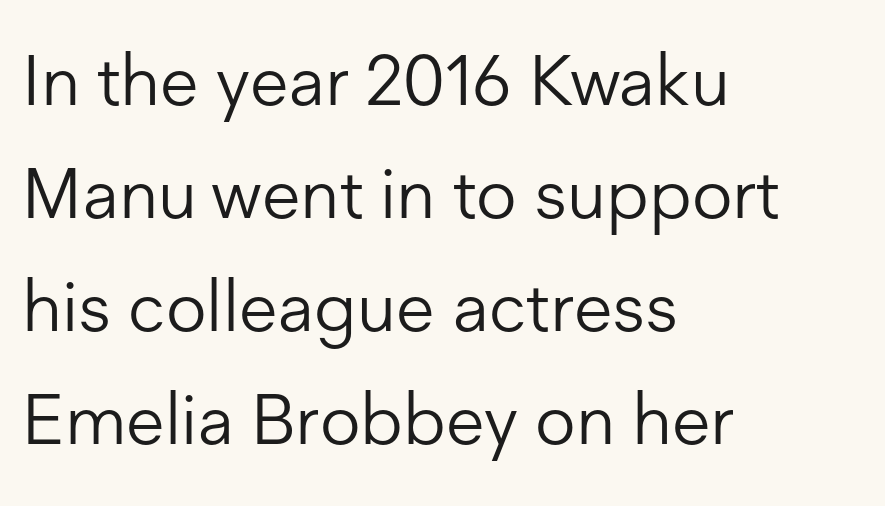
The image shows 71 px light sans-serif type, upright; set left-aligned, normal line spacing (1.59x), normal letter spacing, not underlined; low stroke contrast and a medium x-height.
